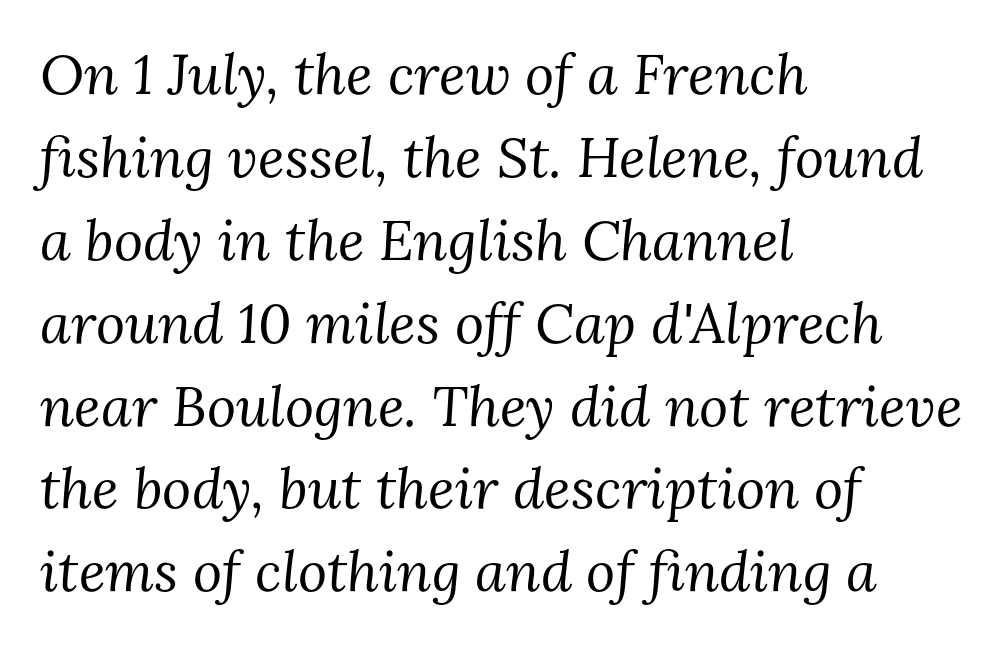
Do the characters align in a grid? No, the font is proportional. Caption: face not bold, strokes unweighted. In terms of posture, this sample is oblique. Visually the block forms a straight wall on the left and a jagged coastline on the right. Letterform terminals end in serifs throughout the passage. Words float on clear page, feet unadorned.
